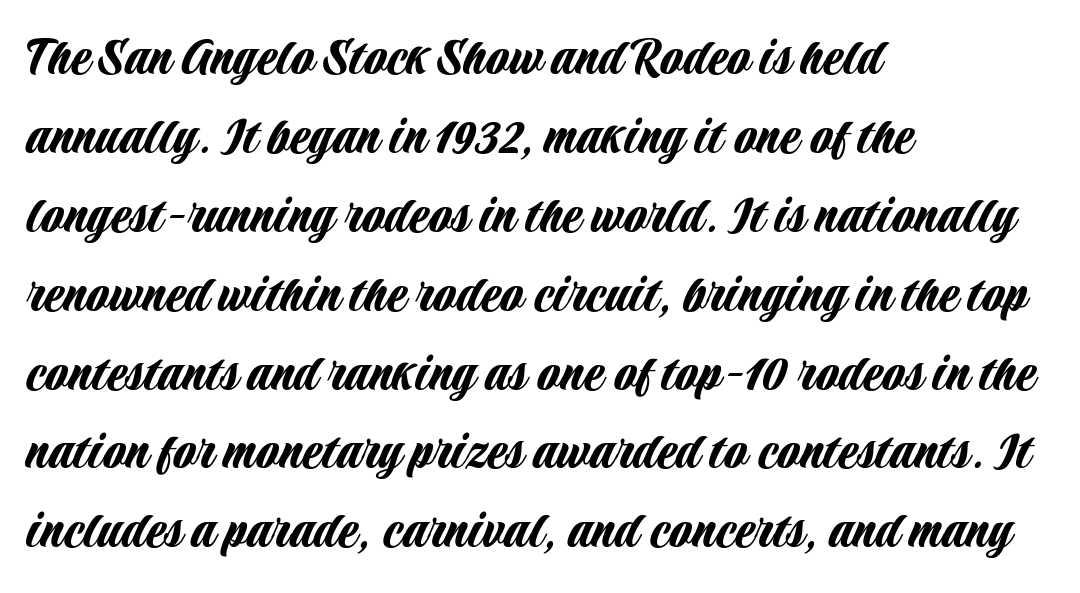
Q: Is the text italic (slanted)? A: Yes.
Q: Is the typeface a serif or a sans-serif typeface? A: Sans-serif.
Q: Is the text underlined? A: No.
Q: How is the paragraph aligned? A: Left-aligned.
Q: Is the spacing between letters normal or unusually wide? A: Normal.
Q: Is the spacing between lines tight, normal or loose? A: Normal.
Q: Width (condensed, normal, or wide)? A: Condensed.
Q: Stroke contrast? A: Low.
Q: x-height? A: Large.
Q: Monospaced? A: No.
